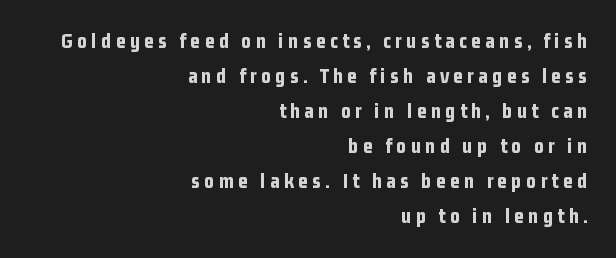
{"italic": "no", "bold": "yes", "underline": "no", "align": "right", "line_spacing": "normal", "line_spacing_ratio": 1.67, "letter_spacing": "wide", "letter_spacing_em": 0.21, "glyph_px": 21}
